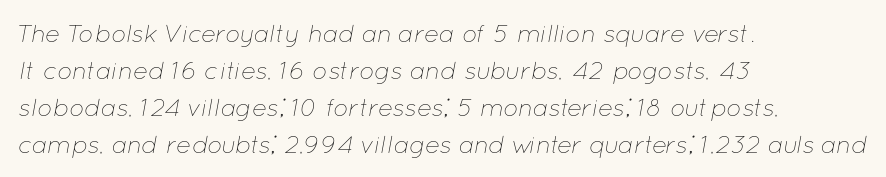
{"italic": "yes", "lean": "right", "slant_degrees": 12, "bold": "no", "underline": "no", "align": "left", "line_spacing": "normal", "line_spacing_ratio": 1.48, "letter_spacing": "normal", "letter_spacing_em": 0.0, "glyph_px": 25}
